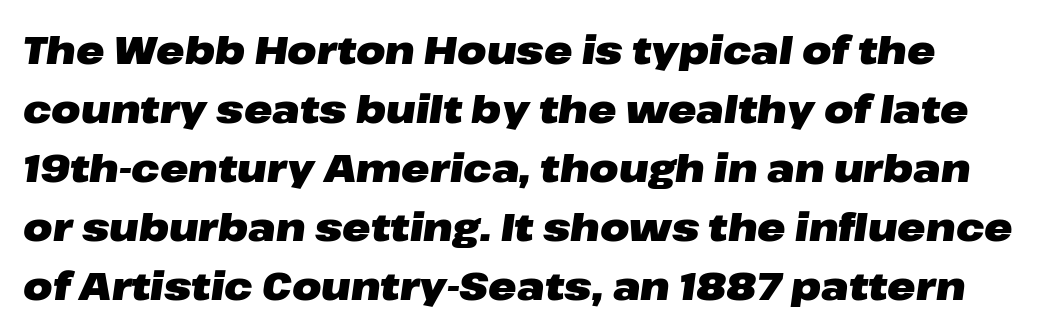
Q: Is the text bold? A: Yes.
Q: Is the text italic (slanted)? A: Yes, it leans right by about 8 degrees.
Q: Is the text underlined? A: No.
Q: Is the spacing between letters normal or unusually wide? A: Normal.
Q: Is the spacing between lines tight, normal or loose? A: Normal.
Q: Width (condensed, normal, or wide)? A: Wide.
Q: Stroke contrast? A: Low.
Q: x-height? A: Medium.
Q: Monospaced? A: No.
